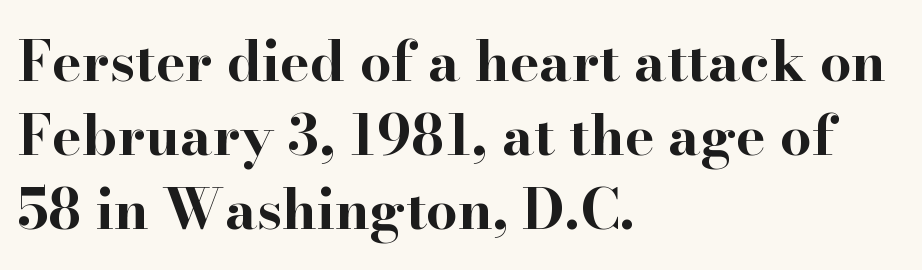
The image shows 56 px bold, wide serif type, upright; set left-aligned, normal line spacing (1.32x), normal letter spacing, not underlined; high stroke contrast and a small x-height.
